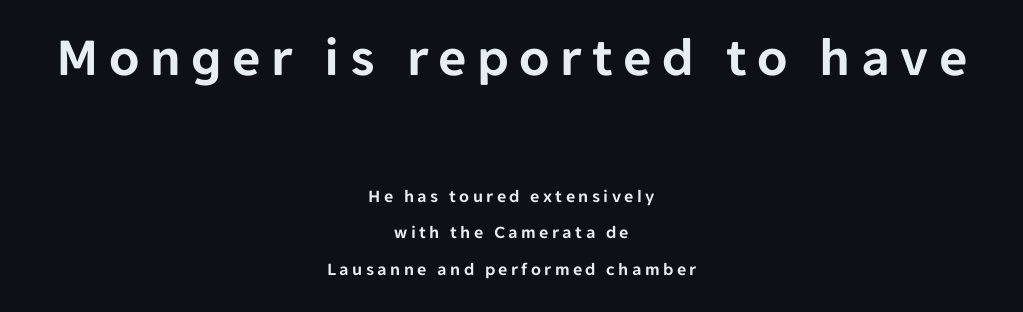
Descender tails drop into unmarked territory. Does the type have serifs? No, each stem ends abruptly. The rag falls on both sides of this text block equally. The lettering stays uniformly vertical, giving the passage a roman look. Spacing verdict: proportional, widths tailored to each character.
